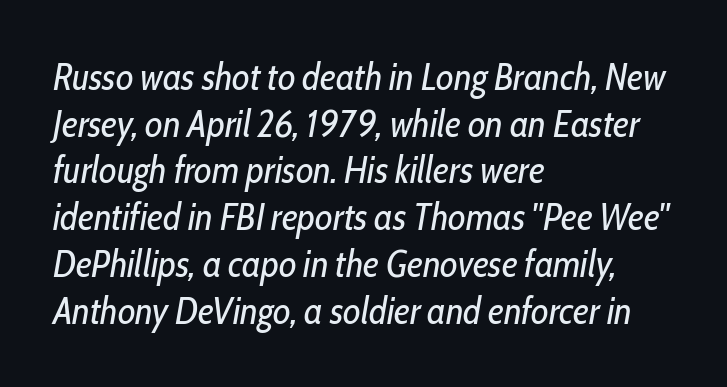
The image shows 38 px regular-weight, condensed type, italic (leaning right); set left-aligned, line spacing 1.23x, normal letter spacing, not underlined; low stroke contrast and a medium x-height.
